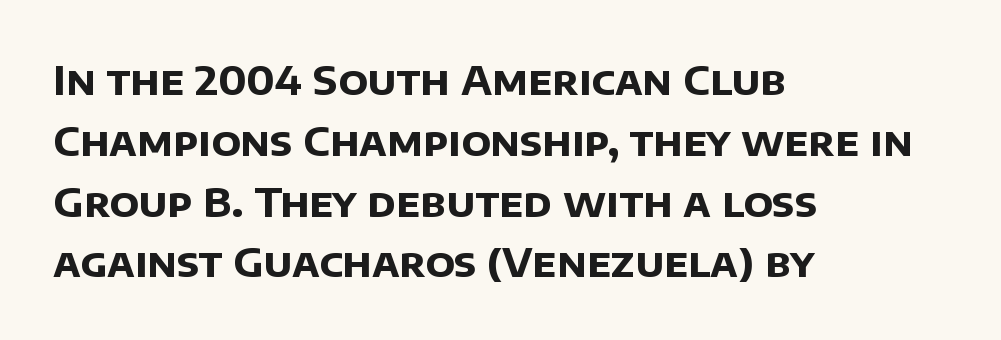
{"serif": "no", "bold": "yes", "weight": "bold", "width": "normal", "stroke_contrast": "low", "x_height": "large", "monospaced": "no", "underline": "no", "align": "left", "line_spacing": "normal", "line_spacing_ratio": 1.52, "letter_spacing": "normal", "letter_spacing_em": 0.0, "glyph_px": 40}
